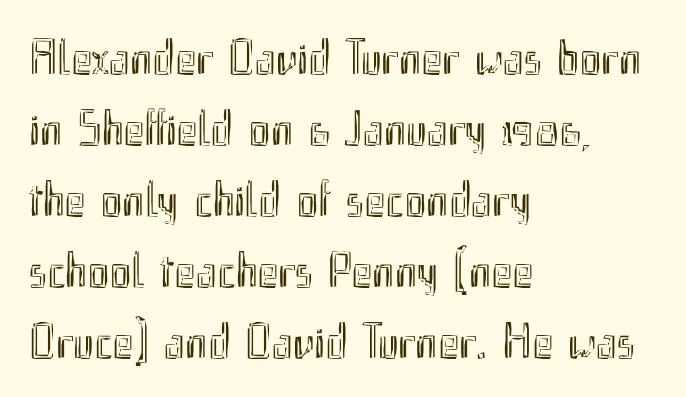
Line spacing here is normal. These lines are rendered in a variable-pitch font. The horizontal fit of the characters is conventional and even. The font's upright variant was chosen for this text. Anything drawn beneath the words? Only blank space. The paragraph shown leans on its left margin.
